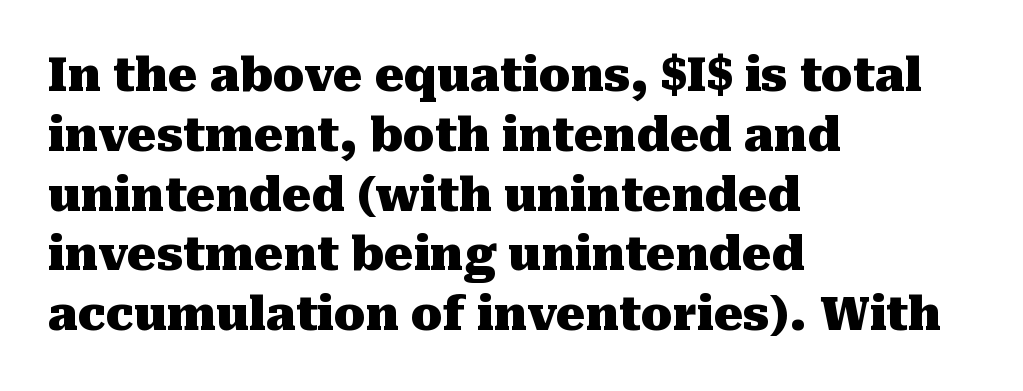
{"serif": "yes", "italic": "no", "bold": "yes", "weight": "heavy", "width": "normal", "stroke_contrast": "medium", "x_height": "medium", "monospaced": "no", "underline": "no", "align": "left", "line_spacing": "normal", "line_spacing_ratio": 1.3, "letter_spacing": "normal", "letter_spacing_em": 0.0, "glyph_px": 46}
